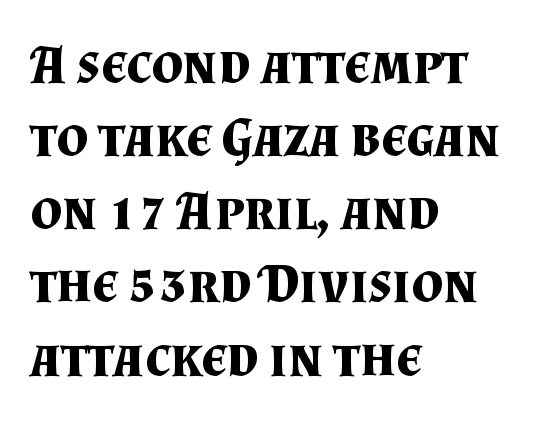
Q: Is the text bold? A: Yes.
Q: Is the text italic (slanted)? A: No, it is upright.
Q: Is the typeface a serif or a sans-serif typeface? A: Serif.
Q: Is the text underlined? A: No.
Q: How is the paragraph aligned? A: Left-aligned.
Q: Is the spacing between letters normal or unusually wide? A: Normal.
Q: Is the spacing between lines tight, normal or loose? A: Normal.
Q: Width (condensed, normal, or wide)? A: Normal.
Q: Stroke contrast? A: Medium.
Q: x-height? A: Small.
Q: Monospaced? A: No.
